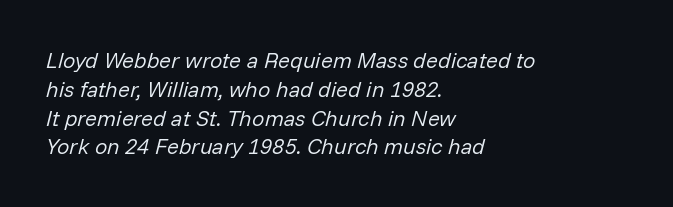
{"italic": "yes", "lean": "right", "slant_degrees": 14, "bold": "no", "underline": "no", "align": "left", "line_spacing": "normal", "line_spacing_ratio": 1.31, "letter_spacing": "normal", "letter_spacing_em": 0.0, "glyph_px": 22}
